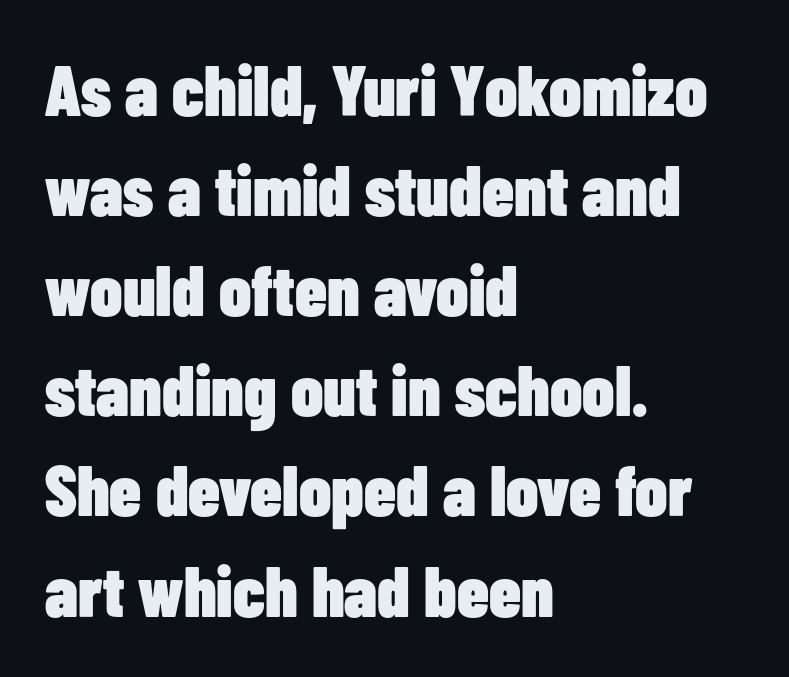
The image shows 71 px heavy, condensed sans-serif type, upright; set left-aligned, normal line spacing (1.41x), normal letter spacing, not underlined; low stroke contrast and a medium x-height.
